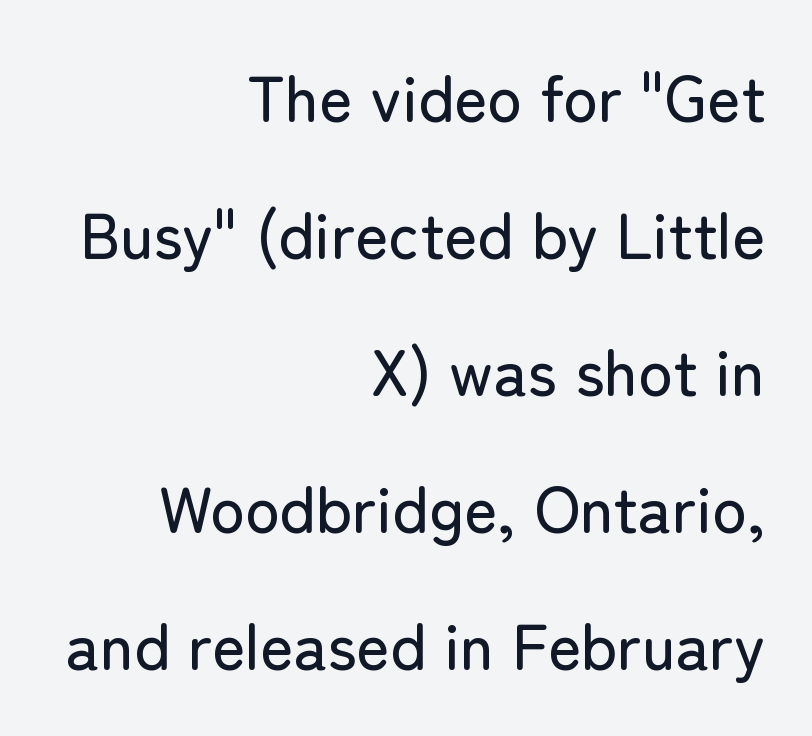
{"serif": "no", "italic": "no", "width": "normal", "stroke_contrast": "low", "x_height": "medium", "monospaced": "no", "underline": "no", "align": "right", "line_spacing": "loose", "line_spacing_ratio": 2.14, "letter_spacing": "normal", "letter_spacing_em": 0.0, "glyph_px": 64}
